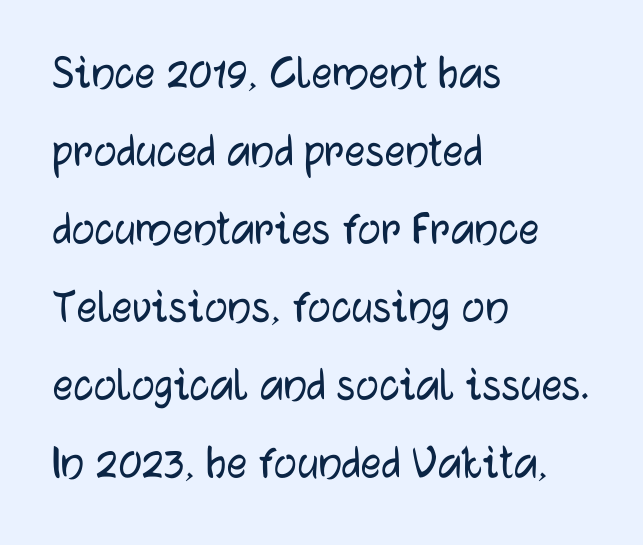
{"serif": "no", "italic": "no", "width": "normal", "stroke_contrast": "low", "x_height": "medium", "monospaced": "no", "underline": "no", "align": "left", "line_spacing": "normal", "line_spacing_ratio": 1.53, "letter_spacing": "normal", "letter_spacing_em": 0.0, "glyph_px": 51}
